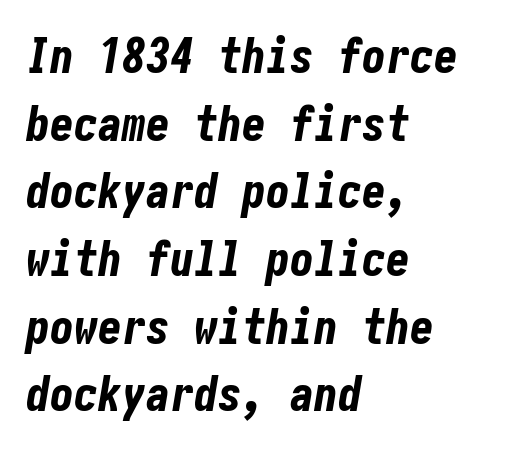
The text block is weighted toward the left margin, trailing off unevenly rightward. Typographic density is high because the face is bold. The space directly below the letters is spotless. Would a proofreader flag this as italicized? Yes. There is no visible air inserted between adjacent glyphs.
